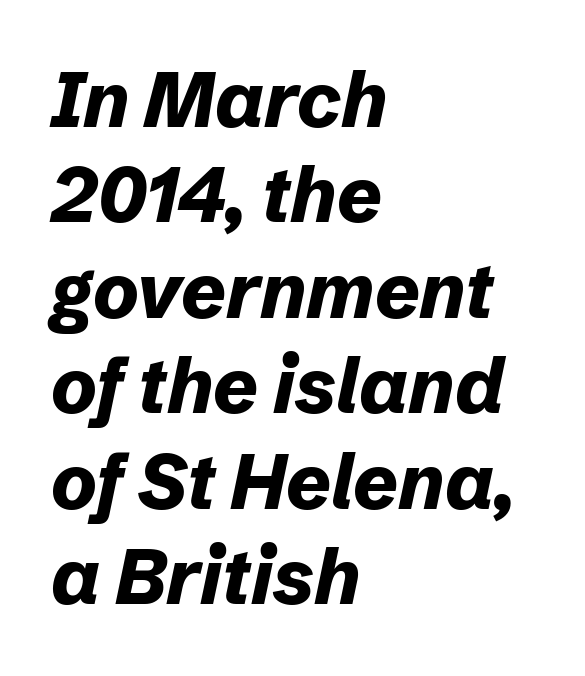
Quick note: underline off. Here the glyphs are tracked normally, forming tight word shapes. These lines are rendered in a variable-pitch font. Designer's note — italics engaged. In CSS terms this would be text-align: left. Set as a true bold cut, around the 700 mark.
